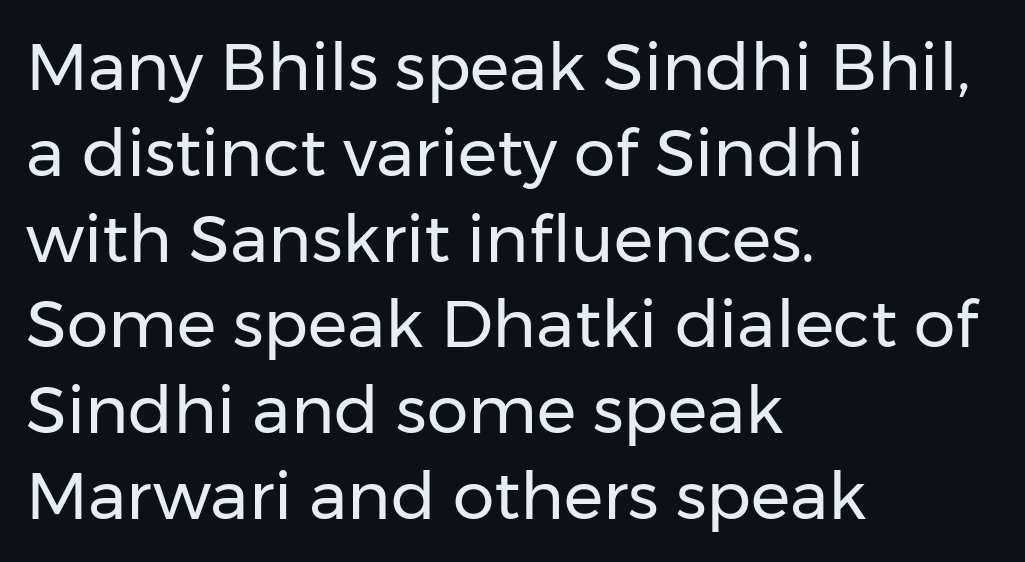
Q: Is the text bold? A: No.
Q: Is the text italic (slanted)? A: No, it is upright.
Q: Is the typeface a serif or a sans-serif typeface? A: Sans-serif.
Q: Is the text underlined? A: No.
Q: How is the paragraph aligned? A: Left-aligned.
Q: Is the spacing between letters normal or unusually wide? A: Normal.
Q: Is the spacing between lines tight, normal or loose? A: Normal.
Q: Width (condensed, normal, or wide)? A: Normal.
Q: Stroke contrast? A: Low.
Q: x-height? A: Medium.
Q: Monospaced? A: No.
